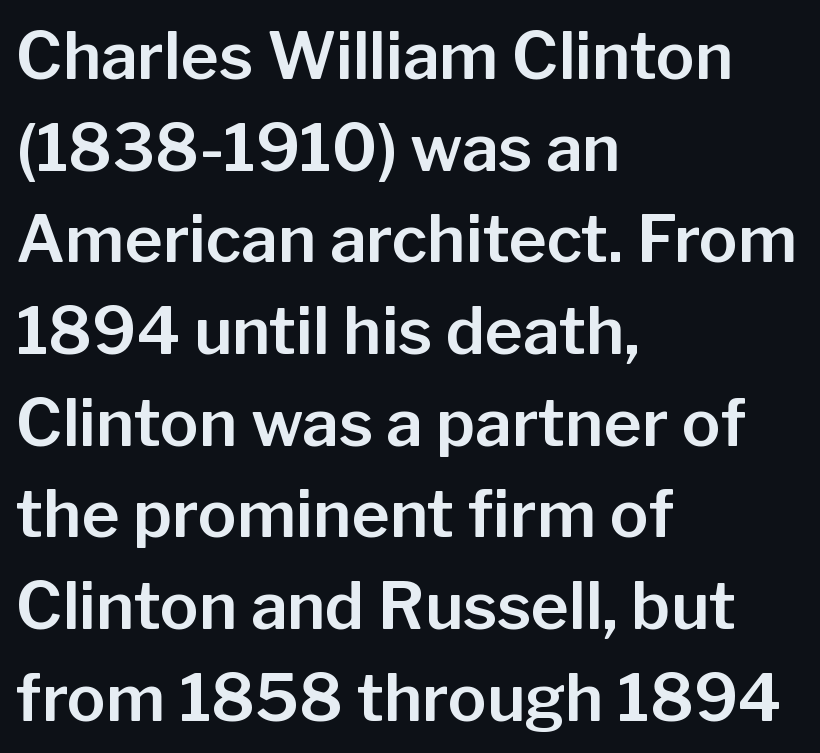
One-word summary of the alignment: left. Leading matches the norm, producing a regular column. Plain, unruled lines of type. A typesetter would label this face a sans.
